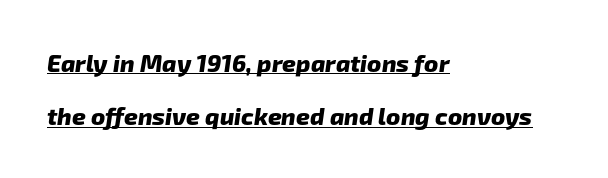
{"bold": "yes", "underline": "yes", "align": "left", "line_spacing": "loose", "line_spacing_ratio": 2.21, "letter_spacing": "normal", "letter_spacing_em": 0.0, "glyph_px": 24}
